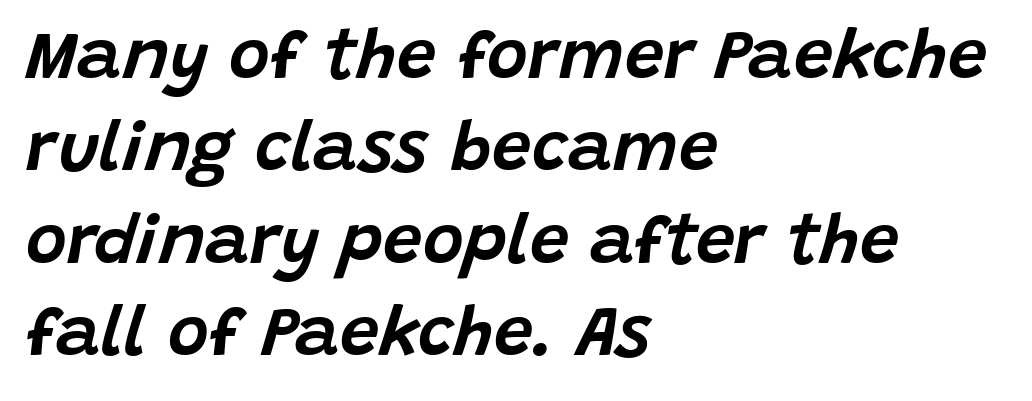
Q: Is the text italic (slanted)? A: Yes, it leans right by about 15 degrees.
Q: Is the text underlined? A: No.
Q: How is the paragraph aligned? A: Left-aligned.
Q: Is the spacing between letters normal or unusually wide? A: Normal.
Q: Is the spacing between lines tight, normal or loose? A: Normal.
Q: Width (condensed, normal, or wide)? A: Normal.
Q: Stroke contrast? A: Low.
Q: x-height? A: Large.
Q: Monospaced? A: No.
